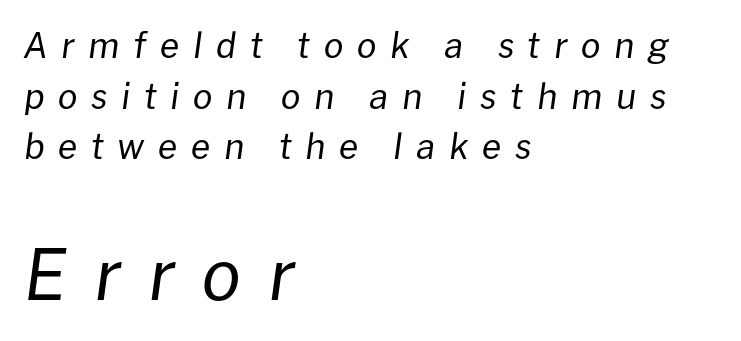
The image shows 70 px regular-weight type, italic (leaning right); set left-aligned, normal line spacing (1.45x), unusually wide letter spacing (+0.39 em), not underlined; the second (bottom) block is 2.0x larger; low stroke contrast and a medium x-height.
